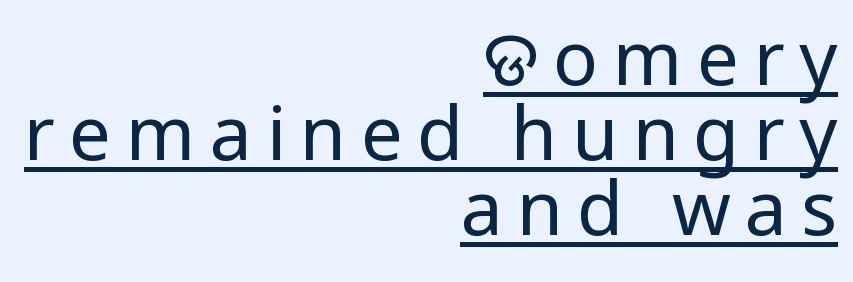
{"serif": "no", "italic": "no", "bold": "no", "weight": "regular", "width": "condensed", "stroke_contrast": "low", "underline": "yes", "align": "right", "line_spacing": "tight", "line_spacing_ratio": 1.0, "glyph_px": 75}
